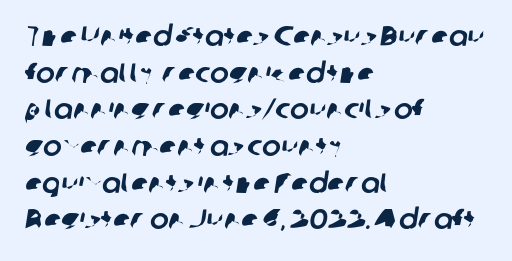
A classic flush-left, rag-right setting is used for this passage. Words float on clear page, feet unadorned. Typographically, this falls in the sans-serif category. The block of text has a typical density, with ordinary space between rows.
